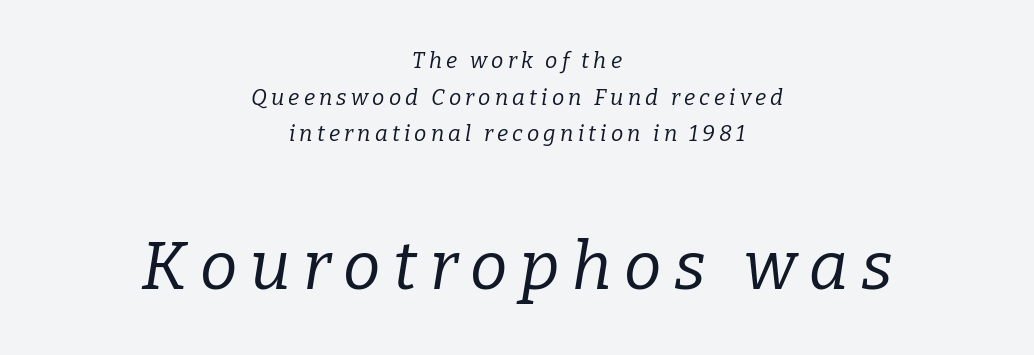
{"serif": "yes", "italic": "yes", "lean": "right", "slant_degrees": 9, "bold": "no", "weight": "regular", "width": "normal", "stroke_contrast": "low", "x_height": "medium", "monospaced": "no", "underline": "no", "align": "center", "line_spacing": "normal", "line_spacing_ratio": 1.67, "larger_block": "second", "size_ratio": 3.05, "glyph_px": 67}
